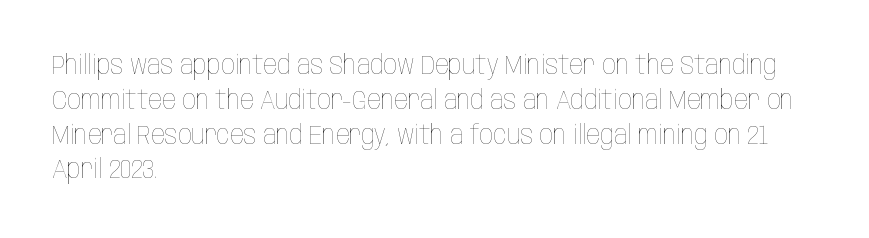
This sample keeps an unexceptional amount of space between lines. Characters remain perfectly vertical along every line. The gap between lines stays unmarked. Is this a heavy cut? Hardly; it is regular or lighter.
